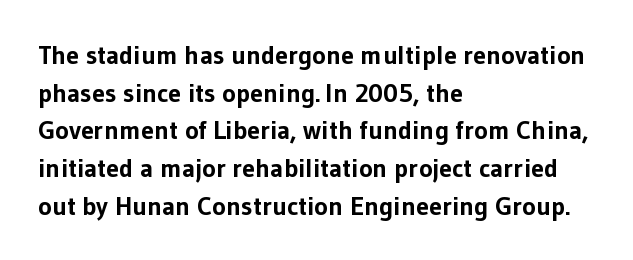
The image shows 26 px bold type, upright; set left-aligned, normal line spacing (1.45x), normal letter spacing, not underlined.
